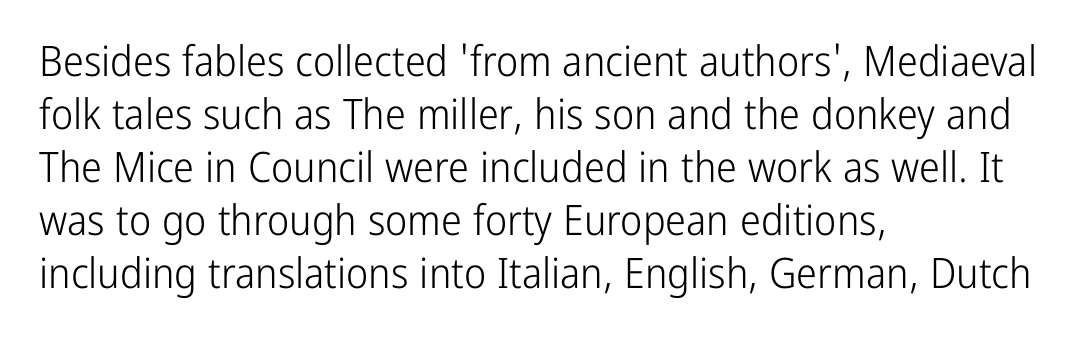
The typesetting does not lean heavy: it is not bold. These lines sit exactly where default settings would place them. Each letter keeps its own natural width here, so spacing adapts to shape. Compared with typical body copy, the letter spacing here is the same. Characters remain perfectly vertical along every line. Nothing sits at the stroke ends, so this counts as sans-serif.
